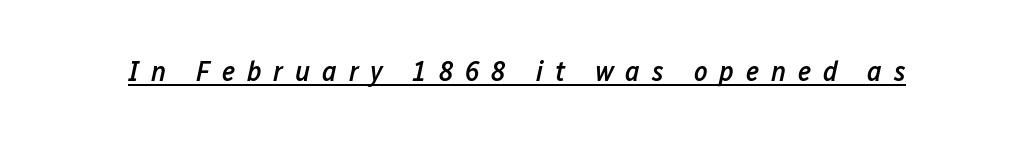
{"italic": "yes", "lean": "right", "slant_degrees": 12, "bold": "semi", "weight": "semibold", "width": "condensed", "stroke_contrast": "low", "x_height": "medium", "monospaced": "no", "underline": "yes", "letter_spacing": "wide", "letter_spacing_em": 0.41, "glyph_px": 29}
